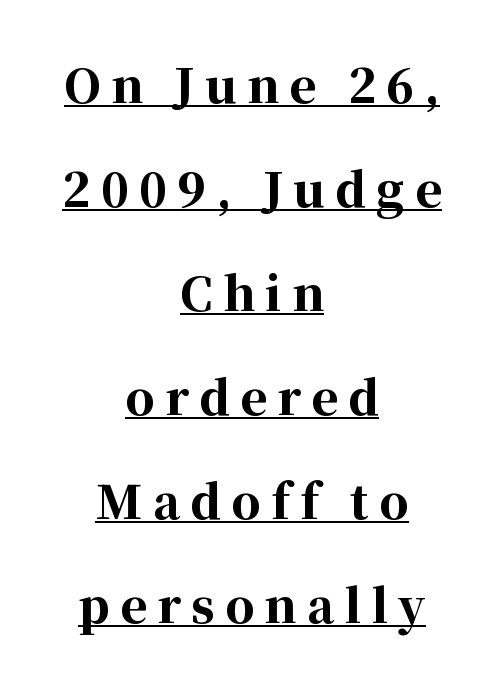
Honestly, the underline is the first thing you notice here. This is roman type, the default non-slanted kind. If you measured baseline to baseline, you'd find a long distance. I'd call this a serif setting — the letters wear small feet.
